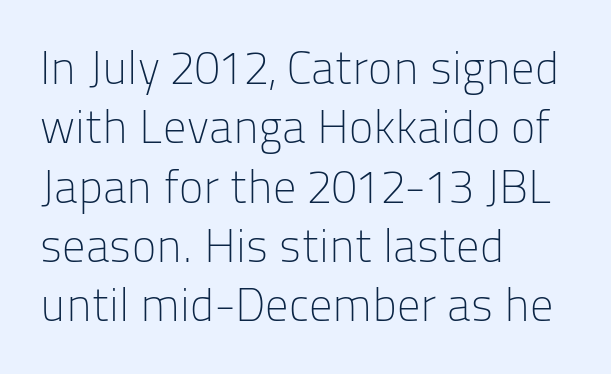
The image shows 46 px light sans-serif type, upright; set left-aligned, normal line spacing (1.29x), normal letter spacing, not underlined; low stroke contrast and a medium x-height.
